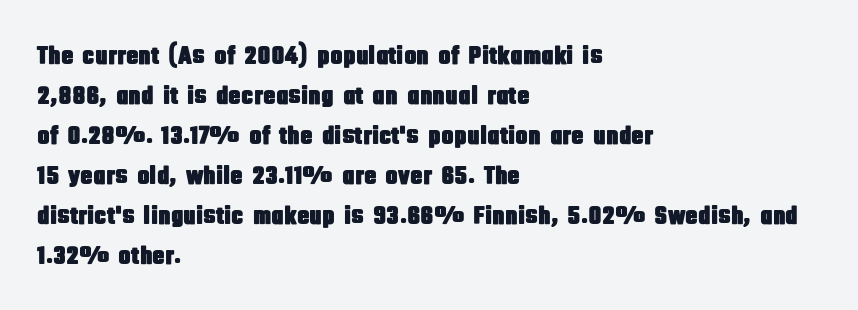
Q: Is the text italic (slanted)? A: No, it is upright.
Q: Is the text underlined? A: No.
Q: How is the paragraph aligned? A: Left-aligned.
Q: Is the spacing between letters normal or unusually wide? A: Normal.
Q: Is the spacing between lines tight, normal or loose? A: Normal.
